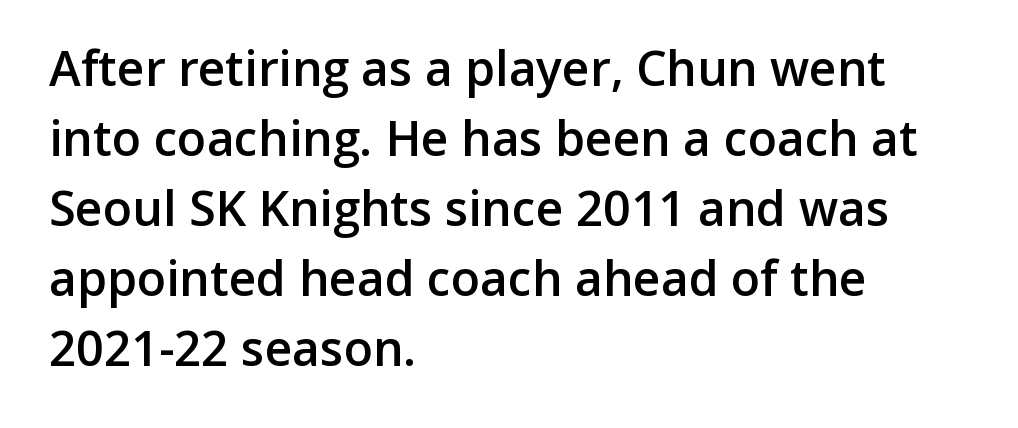
The image shows 48 px semibold sans-serif type, upright; set left-aligned, normal line spacing (1.46x), normal letter spacing, not underlined; low stroke contrast and a medium x-height.
